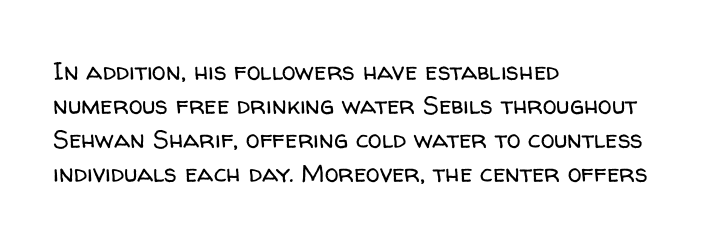
The image shows 25 px text type, upright; set left-aligned, normal line spacing (1.36x), normal letter spacing, not underlined.
